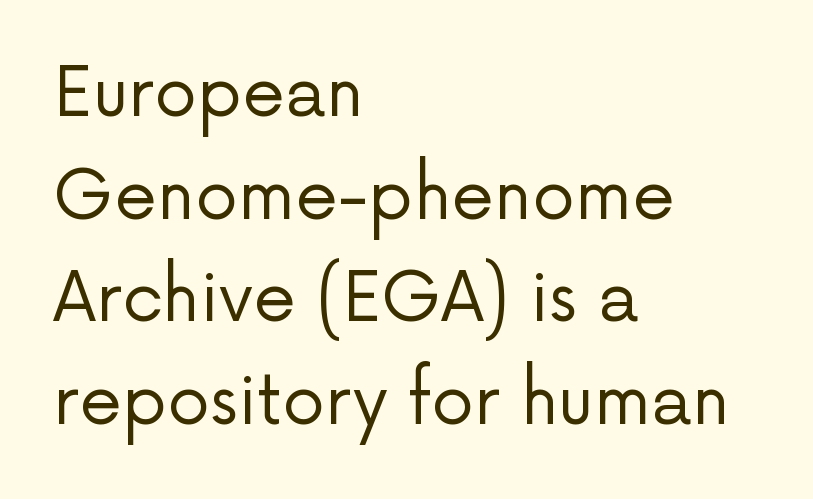
Q: Is the text bold? A: No.
Q: Is the text italic (slanted)? A: No, it is upright.
Q: Is the typeface a serif or a sans-serif typeface? A: Sans-serif.
Q: Is the text underlined? A: No.
Q: How is the paragraph aligned? A: Left-aligned.
Q: Is the spacing between letters normal or unusually wide? A: Normal.
Q: Is the spacing between lines tight, normal or loose? A: Normal.
Q: Width (condensed, normal, or wide)? A: Normal.
Q: Stroke contrast? A: Low.
Q: x-height? A: Medium.
Q: Monospaced? A: No.
